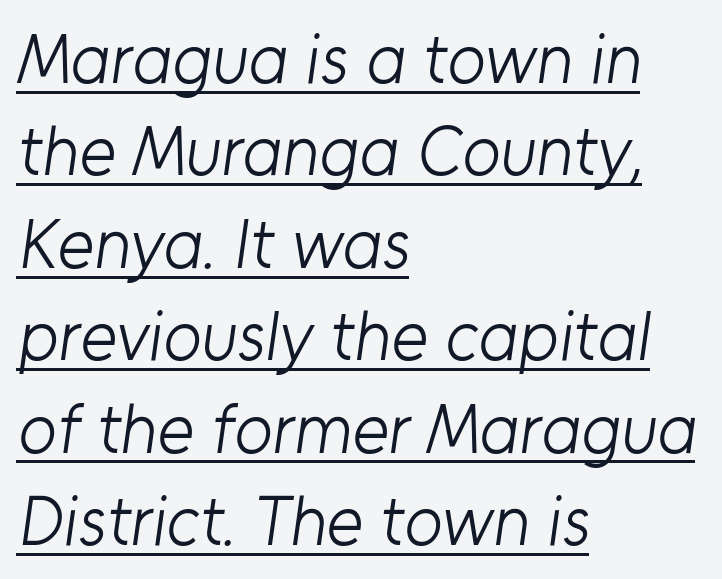
The image shows 70 px light sans-serif type; set left-aligned, normal line spacing (1.32x), normal letter spacing, underlined; low stroke contrast and a medium x-height.
